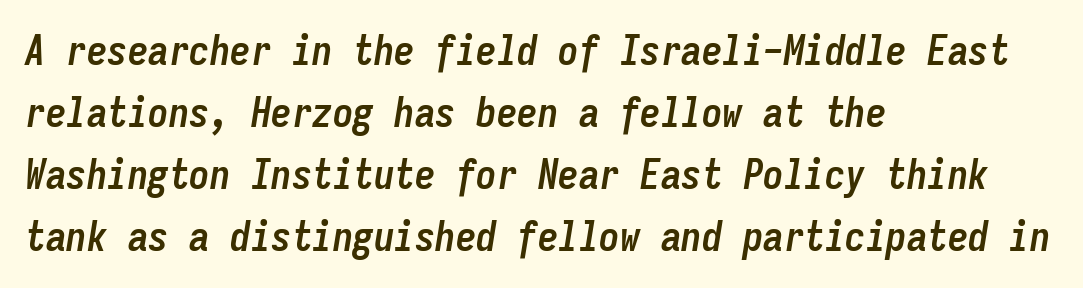
{"italic": "yes", "lean": "right", "slant_degrees": 9, "bold": "yes", "weight": "semibold", "width": "condensed", "stroke_contrast": "low", "x_height": "medium", "monospaced": "yes", "underline": "no", "align": "left", "line_spacing": "normal", "line_spacing_ratio": 1.51, "letter_spacing": "normal", "letter_spacing_em": 0.0, "glyph_px": 41}
